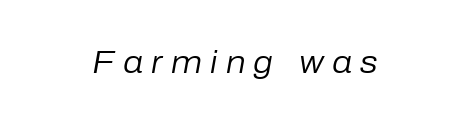
Weight: regular or lighter. Between one letter and the next there's a generous, obvious gap. Check the space under the baseline: it is left empty. The rendering applies a slant to the glyphs. Centered paragraph, ragged on both sides. The face used here is proportionally spaced, like ordinary book or web type.
